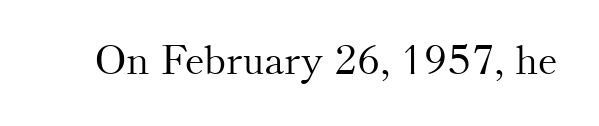
The cut favours lightness, reaching ordinary text weight at its darkest. Standard letterfit; no display-style spreading of the glyphs. The font's upright variant was chosen for this text. The passage shown is typed in a proportional face where columns would drift. Any mark beneath the type? The region is blank. This sample uses a serif face.
